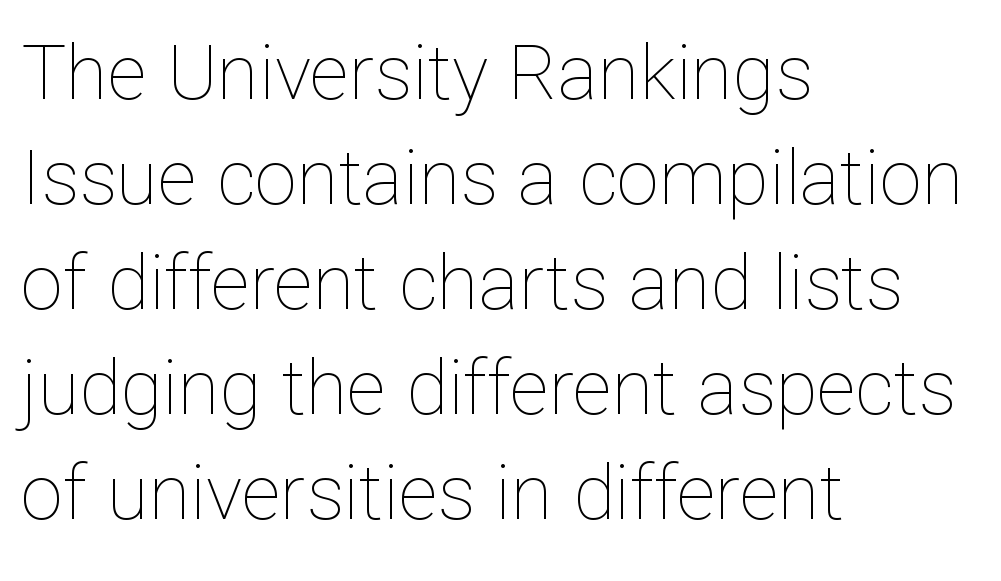
{"italic": "no", "bold": "no", "weight": "thin", "width": "normal", "stroke_contrast": "low", "x_height": "medium", "monospaced": "no", "underline": "no", "align": "left", "line_spacing": "normal", "line_spacing_ratio": 1.38, "letter_spacing": "normal", "letter_spacing_em": 0.0, "glyph_px": 76}
